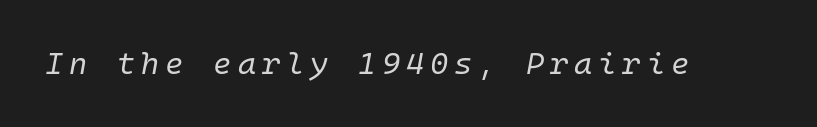
{"italic": "yes", "lean": "right", "slant_degrees": 10, "bold": "no", "weight": "regular", "width": "normal", "stroke_contrast": "low", "x_height": "medium", "monospaced": "yes", "underline": "no", "glyph_px": 31}
